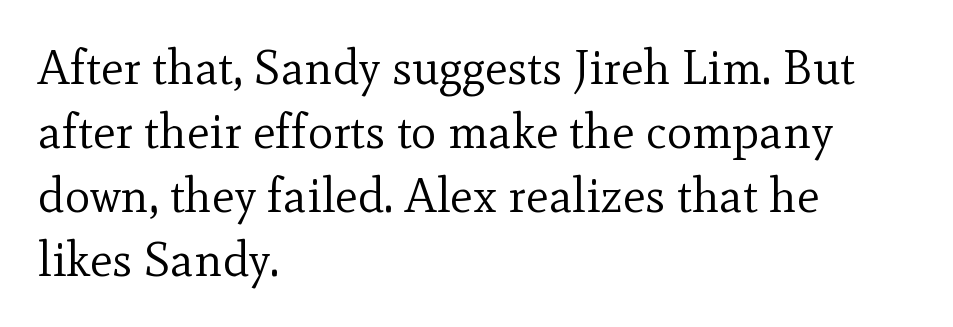
Q: Is the text bold? A: No.
Q: Is the text italic (slanted)? A: No, it is upright.
Q: Is the typeface a serif or a sans-serif typeface? A: Serif.
Q: Is the text underlined? A: No.
Q: How is the paragraph aligned? A: Left-aligned.
Q: Is the spacing between letters normal or unusually wide? A: Normal.
Q: Is the spacing between lines tight, normal or loose? A: Normal.
Q: Width (condensed, normal, or wide)? A: Normal.
Q: x-height? A: Small.
Q: Monospaced? A: No.
